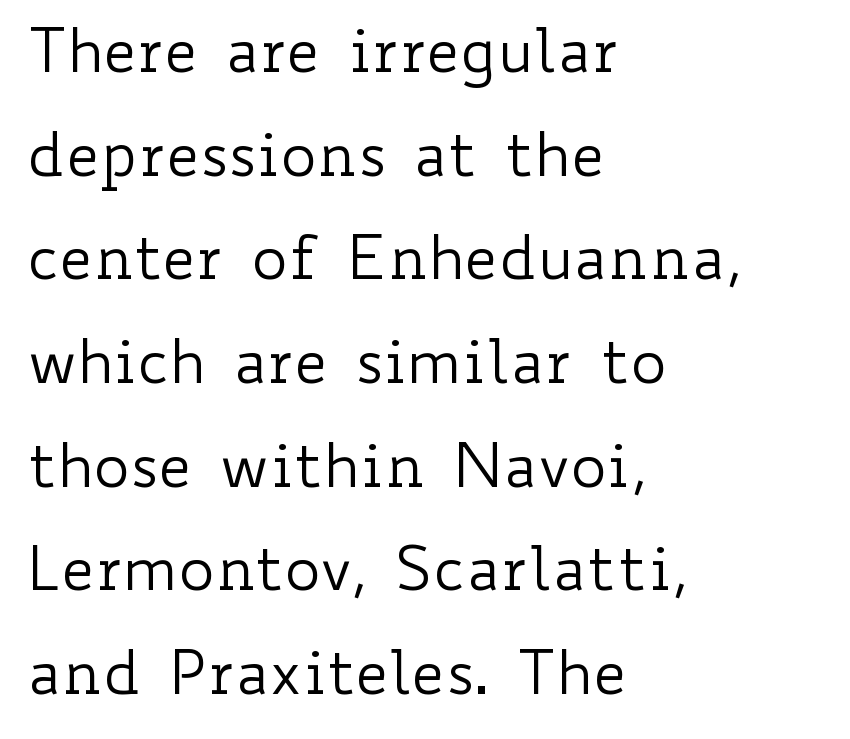
The image shows 61 px regular-weight, wide type, upright; set left-aligned, normal line spacing (1.7x), normal letter spacing, not underlined; low stroke contrast and a small x-height.
